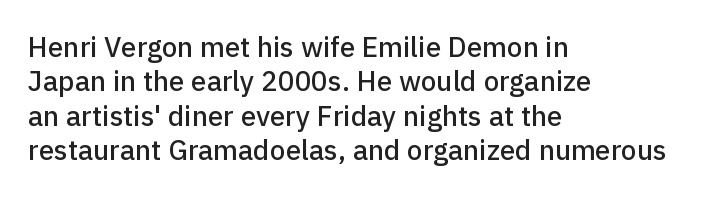
The image shows 28 px sans-serif type, upright; set left-aligned, line spacing 1.23x, normal letter spacing, not underlined; low stroke contrast and a medium x-height.
